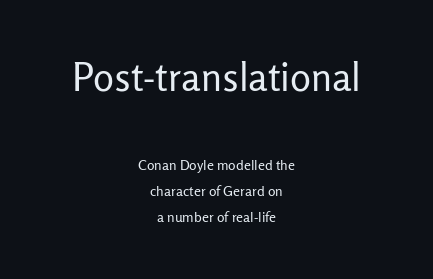
{"serif": "no", "italic": "no", "bold": "no", "weight": "regular", "width": "normal", "stroke_contrast": "low", "x_height": "medium", "monospaced": "no", "underline": "no", "align": "center", "line_spacing_ratio": 1.87, "letter_spacing": "normal", "letter_spacing_em": 0.0, "larger_block": "first", "size_ratio": 2.79, "glyph_px": 39}
